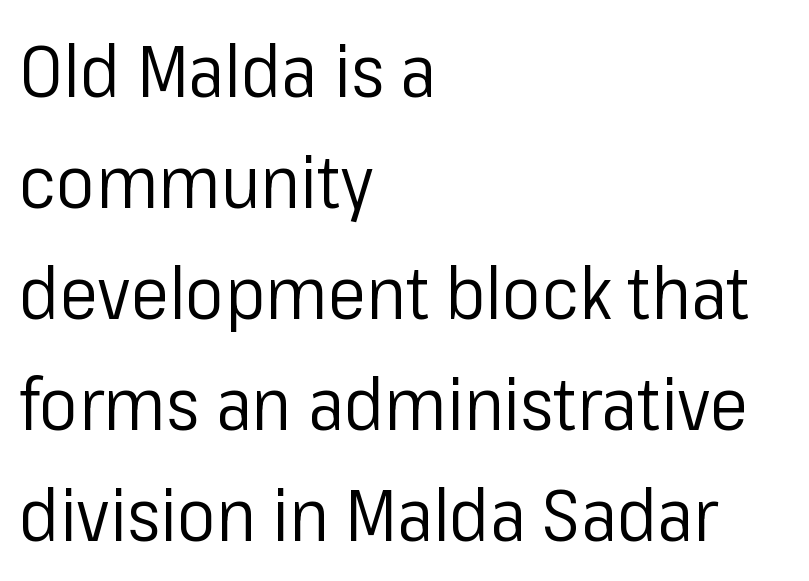
Counters stay open thanks to moderate or lighter strokes. Do the characters align in a grid? No, the font is proportional. Visually the block forms a straight wall on the left and a jagged coastline on the right. Does the type have serifs? No, each stem ends abruptly. Inter-character spacing is left at the font's built-in metrics. Nobody drew a line under any word here.
